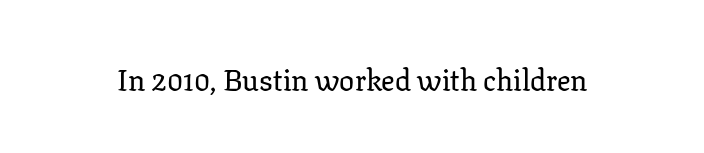
{"serif": "yes", "italic": "no", "width": "normal", "stroke_contrast": "low", "x_height": "medium", "monospaced": "no", "underline": "no", "letter_spacing": "normal", "letter_spacing_em": 0.0, "glyph_px": 30}
